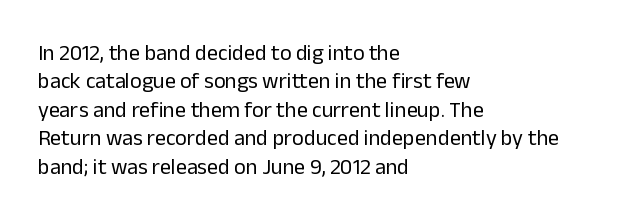
{"italic": "no", "bold": "no", "underline": "no", "align": "left", "line_spacing": "normal", "line_spacing_ratio": 1.29, "letter_spacing": "normal", "letter_spacing_em": 0.0, "glyph_px": 22}
